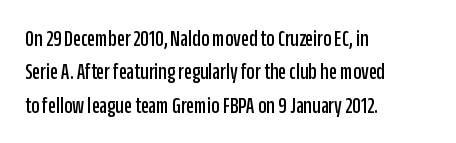
{"italic": "no", "underline": "no", "align": "left", "line_spacing": "normal", "line_spacing_ratio": 1.45, "letter_spacing": "normal", "letter_spacing_em": 0.0, "glyph_px": 23}
